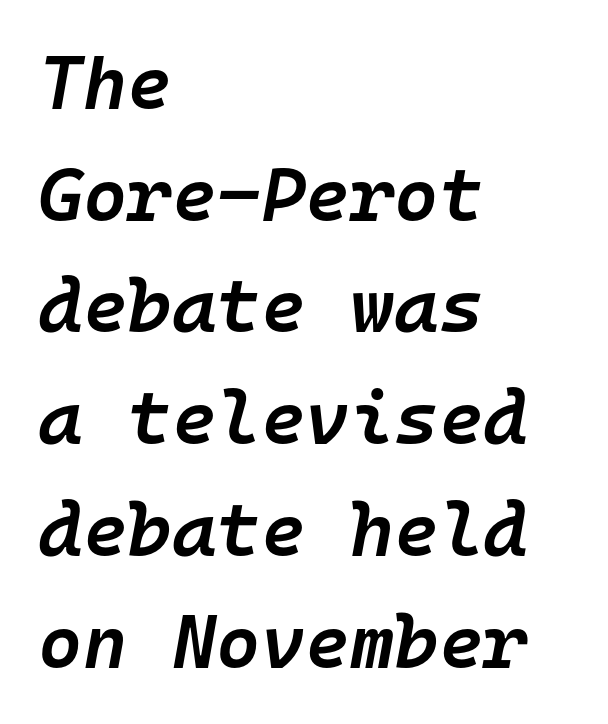
{"italic": "yes", "lean": "right", "slant_degrees": 10, "bold": "semi", "weight": "semibold", "width": "normal", "stroke_contrast": "low", "x_height": "medium", "monospaced": "yes", "underline": "no", "align": "left", "line_spacing": "normal", "line_spacing_ratio": 1.47, "letter_spacing": "normal", "letter_spacing_em": 0.0, "glyph_px": 76}
